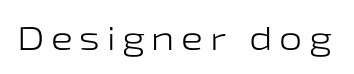
The image shows 33 px light, wide sans-serif type, upright; set unusually wide letter spacing (+0.2 em), not underlined; low stroke contrast and a medium x-height.
